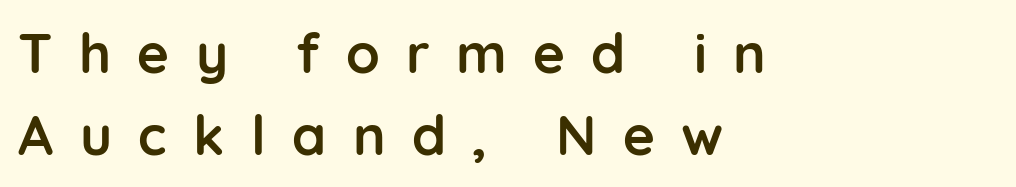
The designer went with a sans here, leaving each stem footless. Has an underline been added? It has not. Typographic density is high because the face is bold. The text block is weighted toward the left margin, trailing off unevenly rightward.
